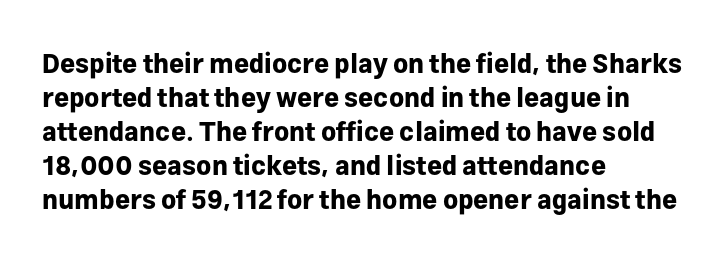
The image shows 26 px bold type, upright; set left-aligned, normal line spacing (1.31x), normal letter spacing, not underlined.
